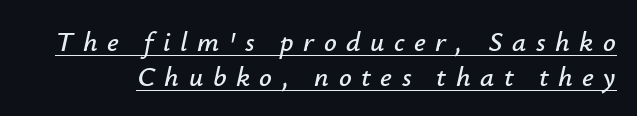
The image shows 28 px text type, italic (leaning right); set line spacing 1.24x, unusually wide letter spacing (+0.34 em), underlined; low stroke contrast and a small x-height.
